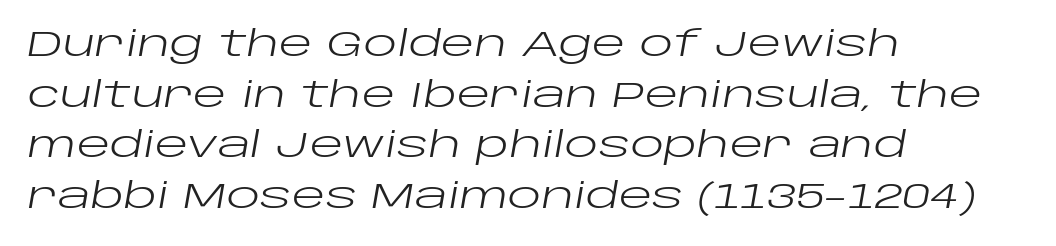
{"italic": "yes", "lean": "right", "slant_degrees": 10, "bold": "no", "weight": "regular", "width": "wide", "stroke_contrast": "low", "x_height": "large", "monospaced": "no", "underline": "no", "align": "left", "line_spacing": "normal", "line_spacing_ratio": 1.45, "letter_spacing": "normal", "letter_spacing_em": 0.0, "glyph_px": 35}
